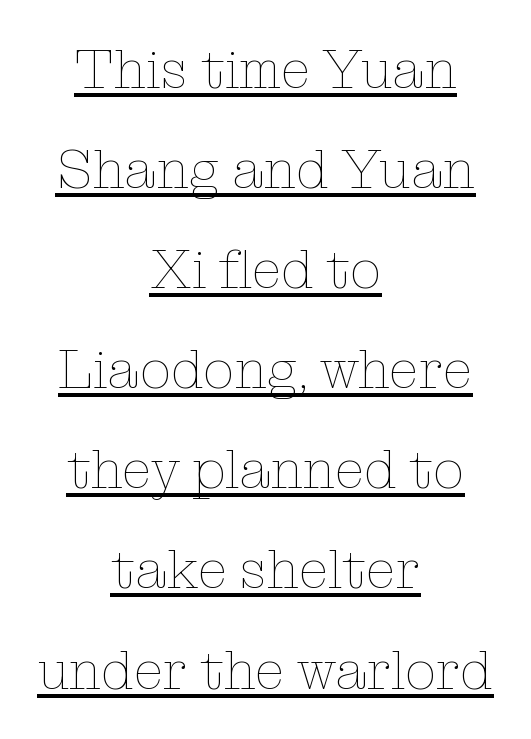
{"italic": "no", "bold": "no", "weight": "thin", "width": "normal", "stroke_contrast": "low", "x_height": "medium", "monospaced": "no", "underline": "yes", "align": "center", "line_spacing_ratio": 1.82, "letter_spacing": "normal", "letter_spacing_em": 0.0, "glyph_px": 55}
